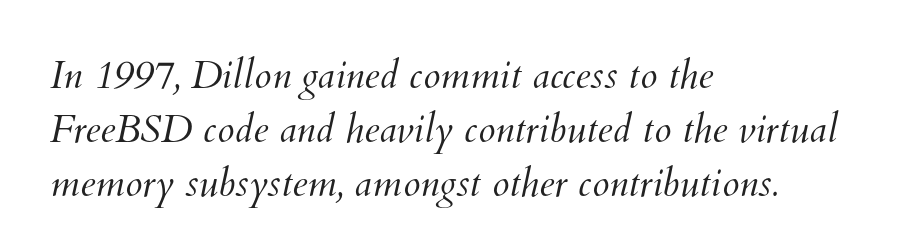
Q: Is the text bold? A: No.
Q: Is the text underlined? A: No.
Q: How is the paragraph aligned? A: Left-aligned.
Q: Is the spacing between letters normal or unusually wide? A: Normal.
Q: Is the spacing between lines tight, normal or loose? A: Normal.
Q: Width (condensed, normal, or wide)? A: Normal.
Q: Stroke contrast? A: Medium.
Q: x-height? A: Small.
Q: Monospaced? A: No.
